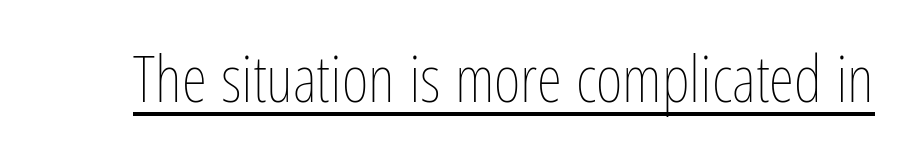
Q: Is the text bold? A: No.
Q: Is the text italic (slanted)? A: No, it is upright.
Q: Is the text underlined? A: Yes.
Q: Is the spacing between letters normal or unusually wide? A: Normal.
Q: Width (condensed, normal, or wide)? A: Condensed.
Q: Stroke contrast? A: Low.
Q: x-height? A: Medium.
Q: Monospaced? A: No.
